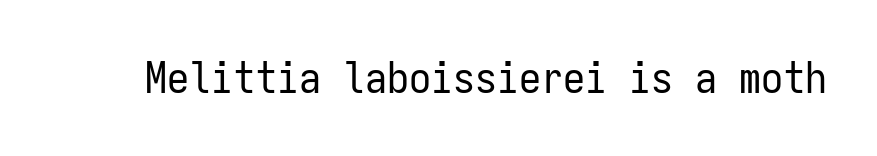
{"serif": "no", "italic": "no", "bold": "no", "weight": "regular", "width": "condensed", "stroke_contrast": "low", "x_height": "medium", "monospaced": "yes", "underline": "no", "letter_spacing": "normal", "letter_spacing_em": 0.0, "glyph_px": 44}
